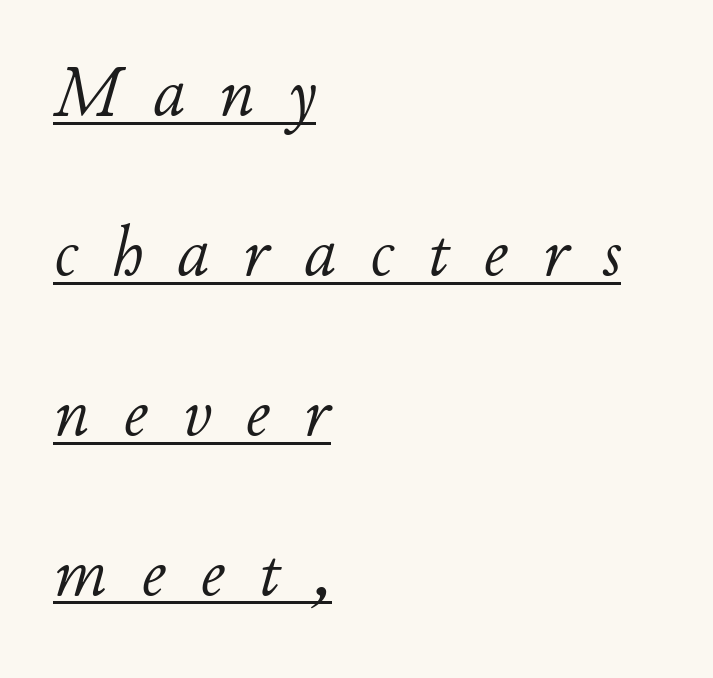
Q: Is the text bold? A: No.
Q: Is the text italic (slanted)? A: Yes, it leans right by about 11 degrees.
Q: Is the text underlined? A: Yes.
Q: How is the paragraph aligned? A: Left-aligned.
Q: Is the spacing between letters normal or unusually wide? A: Unusually wide.
Q: Is the spacing between lines tight, normal or loose? A: Loose.
Q: Width (condensed, normal, or wide)? A: Normal.
Q: Stroke contrast? A: Low.
Q: x-height? A: Small.
Q: Monospaced? A: No.
